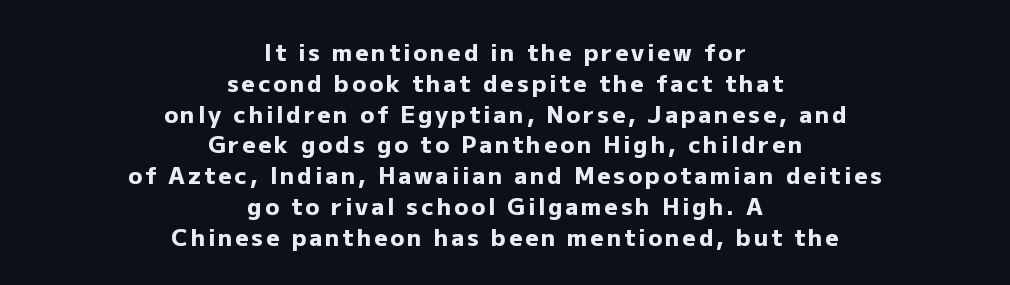
{"italic": "no", "bold": "yes", "underline": "no", "align": "center", "line_spacing": "normal", "line_spacing_ratio": 1.34, "glyph_px": 23}
